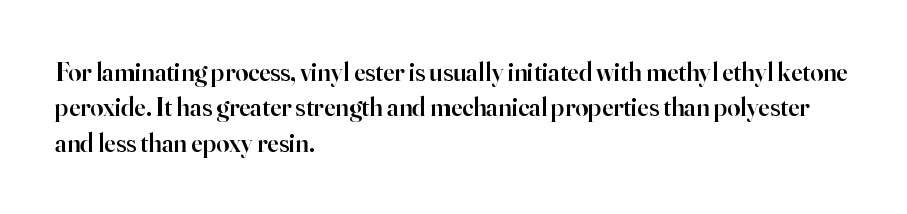
{"italic": "no", "bold": "semi", "underline": "no", "align": "left", "line_spacing": "normal", "line_spacing_ratio": 1.36, "letter_spacing": "normal", "letter_spacing_em": 0.0, "glyph_px": 26}
